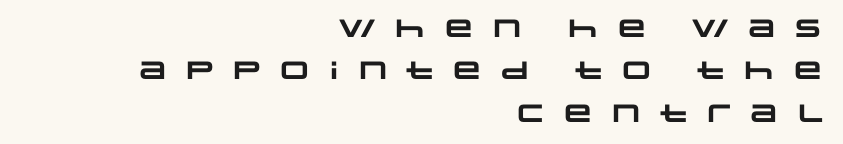
{"bold": "yes", "underline": "no", "align": "right", "line_spacing": "normal", "line_spacing_ratio": 1.7, "letter_spacing": "wide", "letter_spacing_em": 0.43, "glyph_px": 25}
